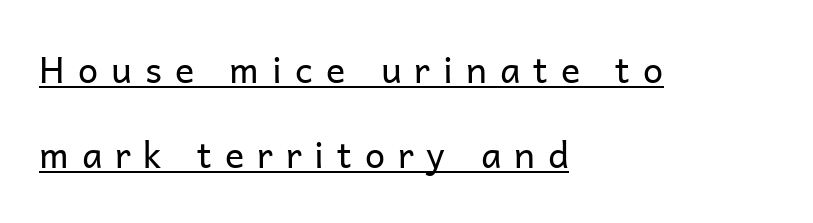
Q: Is the text bold? A: No.
Q: Is the text italic (slanted)? A: No, it is upright.
Q: Is the typeface a serif or a sans-serif typeface? A: Sans-serif.
Q: Is the text underlined? A: Yes.
Q: How is the paragraph aligned? A: Left-aligned.
Q: Is the spacing between letters normal or unusually wide? A: Unusually wide.
Q: Is the spacing between lines tight, normal or loose? A: Loose.
Q: Width (condensed, normal, or wide)? A: Normal.
Q: Stroke contrast? A: Low.
Q: x-height? A: Medium.
Q: Monospaced? A: No.
